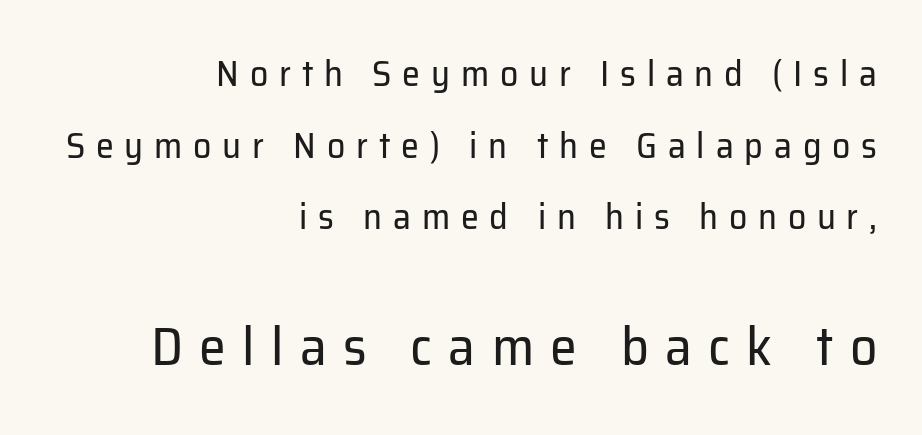
Ordinary non-slanted type is in use. Whoever set this made the second block the dominant, larger element. Honestly, the rows look like they've been pulled way apart. You can tell from the bare stems that sans-serif type was used. Alignment: flush right.
